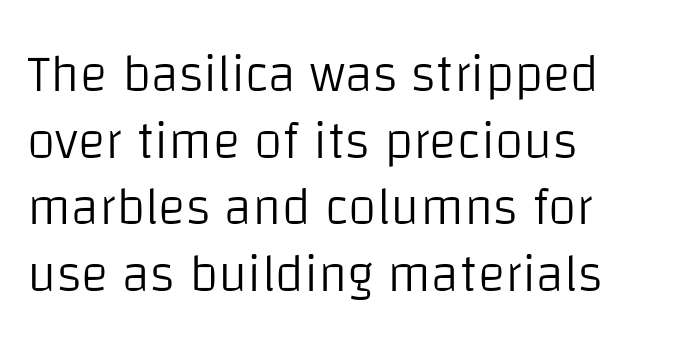
The image shows 52 px light sans-serif type, upright; set left-aligned, normal line spacing (1.28x), normal letter spacing, not underlined; low stroke contrast and a large x-height.
